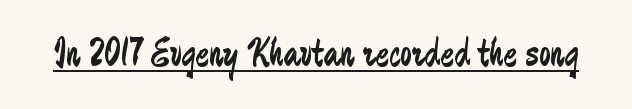
{"serif": "no", "bold": "no", "weight": "regular", "width": "condensed", "stroke_contrast": "low", "x_height": "small", "monospaced": "no", "underline": "yes", "letter_spacing": "normal", "letter_spacing_em": 0.0, "glyph_px": 41}
